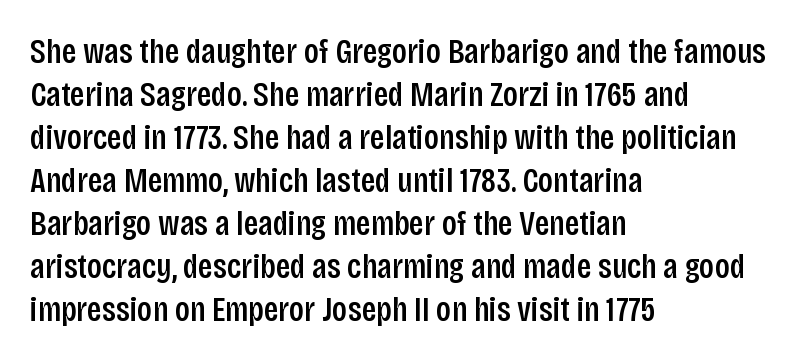
{"serif": "no", "italic": "no", "width": "condensed", "stroke_contrast": "low", "x_height": "large", "monospaced": "no", "underline": "no", "align": "left", "line_spacing_ratio": 1.23, "letter_spacing": "normal", "letter_spacing_em": 0.0, "glyph_px": 35}
